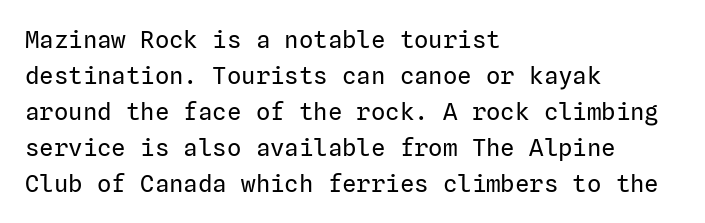
{"italic": "no", "bold": "no", "underline": "no", "align": "left", "line_spacing": "normal", "line_spacing_ratio": 1.5, "letter_spacing": "normal", "letter_spacing_em": 0.0, "glyph_px": 24}
